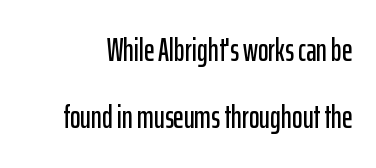
{"serif": "no", "italic": "no", "width": "condensed", "stroke_contrast": "low", "x_height": "medium", "monospaced": "no", "underline": "no", "line_spacing": "loose", "line_spacing_ratio": 2.1, "letter_spacing": "normal", "letter_spacing_em": 0.0, "glyph_px": 32}
